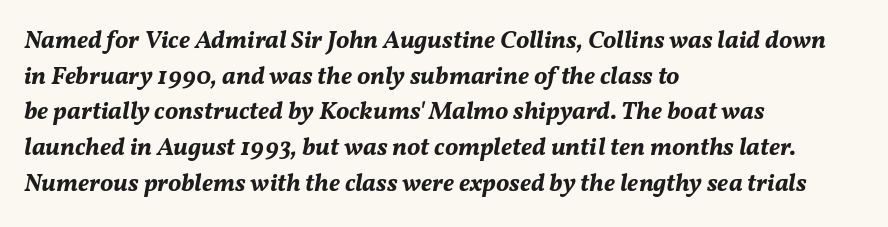
Q: Is the text bold? A: Yes.
Q: Is the text italic (slanted)? A: Yes, it leans right by about 11 degrees.
Q: Is the text underlined? A: No.
Q: How is the paragraph aligned? A: Left-aligned.
Q: Is the spacing between letters normal or unusually wide? A: Normal.
Q: Is the spacing between lines tight, normal or loose? A: Normal.
